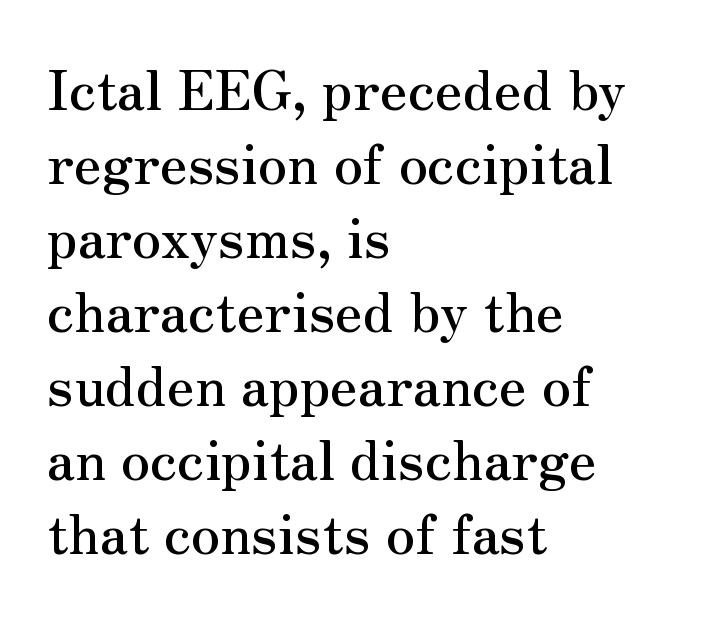
Q: Is the text italic (slanted)? A: No, it is upright.
Q: Is the typeface a serif or a sans-serif typeface? A: Serif.
Q: Is the text underlined? A: No.
Q: How is the paragraph aligned? A: Left-aligned.
Q: Is the spacing between letters normal or unusually wide? A: Normal.
Q: Is the spacing between lines tight, normal or loose? A: Normal.
Q: Width (condensed, normal, or wide)? A: Normal.
Q: Stroke contrast? A: Medium.
Q: x-height? A: Small.
Q: Monospaced? A: No.
